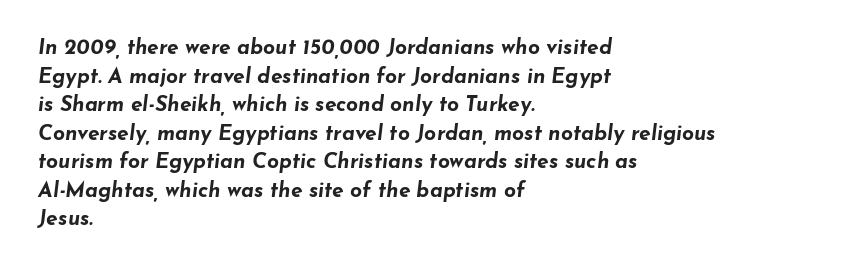
Q: Is the text bold? A: Yes.
Q: Is the text italic (slanted)? A: Yes, it leans right by about 7 degrees.
Q: Is the text underlined? A: No.
Q: How is the paragraph aligned? A: Left-aligned.
Q: Is the spacing between letters normal or unusually wide? A: Normal.
Q: Is the spacing between lines tight, normal or loose? A: Normal.
